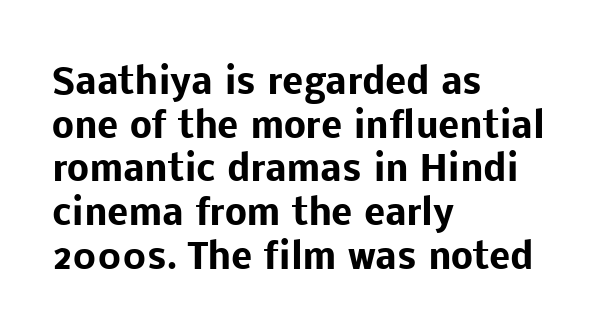
{"serif": "no", "italic": "no", "bold": "yes", "weight": "heavy", "width": "normal", "stroke_contrast": "low", "x_height": "medium", "monospaced": "no", "underline": "no", "align": "left", "line_spacing": "normal", "line_spacing_ratio": 1.25, "letter_spacing": "normal", "letter_spacing_em": 0.0, "glyph_px": 35}
